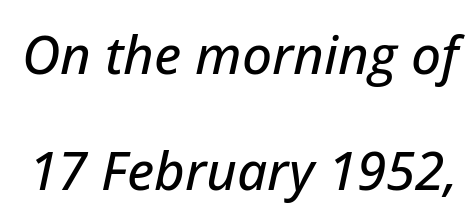
Q: Is the text italic (slanted)? A: Yes, it leans right by about 12 degrees.
Q: Is the text underlined? A: No.
Q: Is the spacing between letters normal or unusually wide? A: Normal.
Q: Is the spacing between lines tight, normal or loose? A: Loose.
Q: Width (condensed, normal, or wide)? A: Normal.
Q: Stroke contrast? A: Low.
Q: x-height? A: Medium.
Q: Monospaced? A: No.
